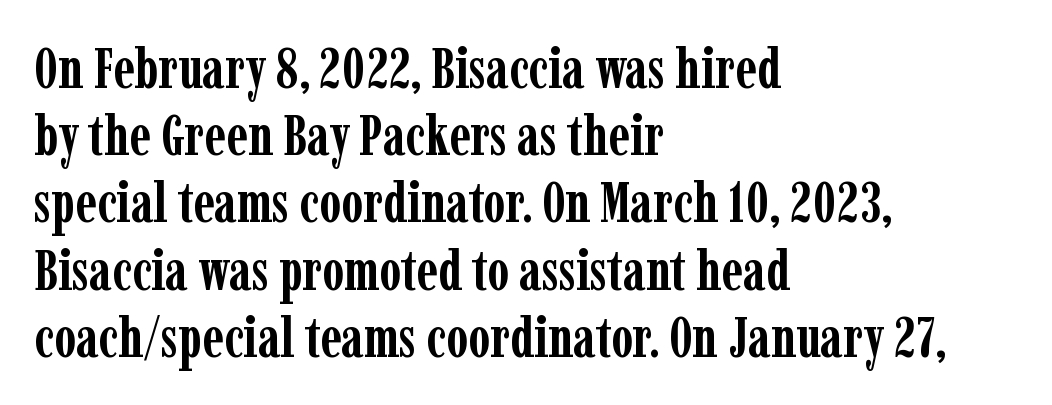
{"serif": "yes", "italic": "no", "bold": "yes", "weight": "semibold", "width": "condensed", "stroke_contrast": "low", "x_height": "medium", "monospaced": "no", "underline": "no", "align": "left", "line_spacing_ratio": 1.2, "letter_spacing": "normal", "letter_spacing_em": 0.0, "glyph_px": 56}
